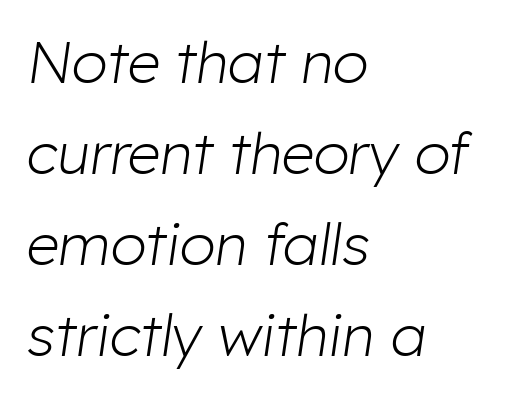
Q: Is the text bold? A: No.
Q: Is the text italic (slanted)? A: Yes, it leans right by about 8 degrees.
Q: Is the text underlined? A: No.
Q: How is the paragraph aligned? A: Left-aligned.
Q: Is the spacing between letters normal or unusually wide? A: Normal.
Q: Is the spacing between lines tight, normal or loose? A: Normal.
Q: Width (condensed, normal, or wide)? A: Normal.
Q: Stroke contrast? A: Low.
Q: x-height? A: Medium.
Q: Monospaced? A: No.
